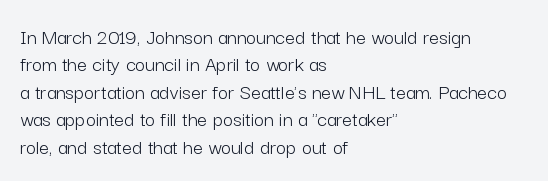
Counters stay open thanks to moderate or lighter strokes. All the whitespace from short lines collects on the right. Normally led — the rows are evenly, conventionally spaced. The glyphs are unaccompanied by any horizontal stroke below them.
